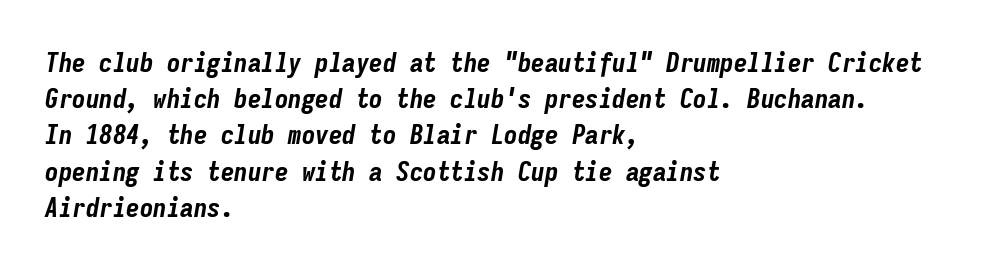
The image shows 27 px bold type, italic (leaning right); set left-aligned, normal line spacing (1.34x), normal letter spacing, not underlined.
